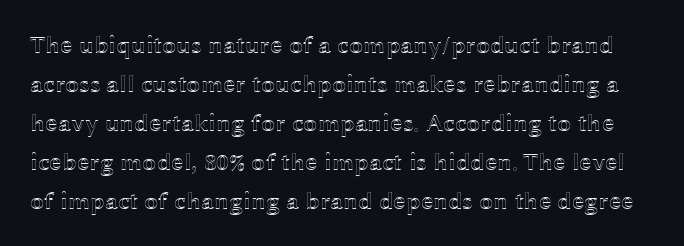
A normal amount of white space separates one row of letters from the next. How are the letters spaced? Ordinarily, with no added tracking. Plain, unruled lines of type. Upright lettering throughout.
